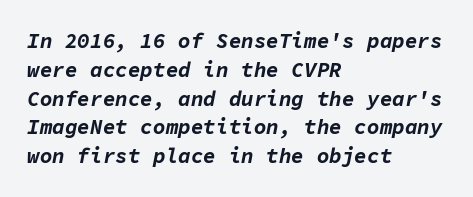
Descenders hang freely into open space. The rendering applies a slant to the glyphs. The rendering keeps characters at their native spacing. Honestly, the row spacing looks completely unremarkable. Stroke thickness is high; the sample reads as a true bold.
